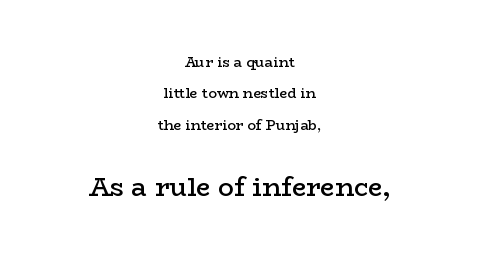
Q: Is the text bold? A: Semi-bold.
Q: Is the text italic (slanted)? A: No, it is upright.
Q: Is the text underlined? A: No.
Q: How is the paragraph aligned? A: Centered.
Q: Is the spacing between letters normal or unusually wide? A: Normal.
Q: Is the spacing between lines tight, normal or loose? A: Loose.
Q: Which block of text is set in a larger size, the first (top) or the second (bottom)? A: The second (bottom) one.
